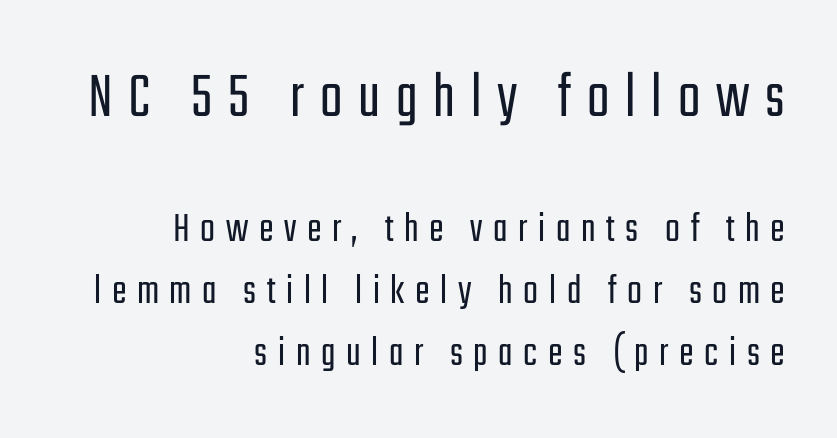
Line endings align vertically; line beginnings do not. The string is rendered with underlining switched off. The strokes carry an ordinary text weight at most. Proportional: the letters do not fall into vertical columns. No feet cap the strokes, marking this as sans-serif type.
